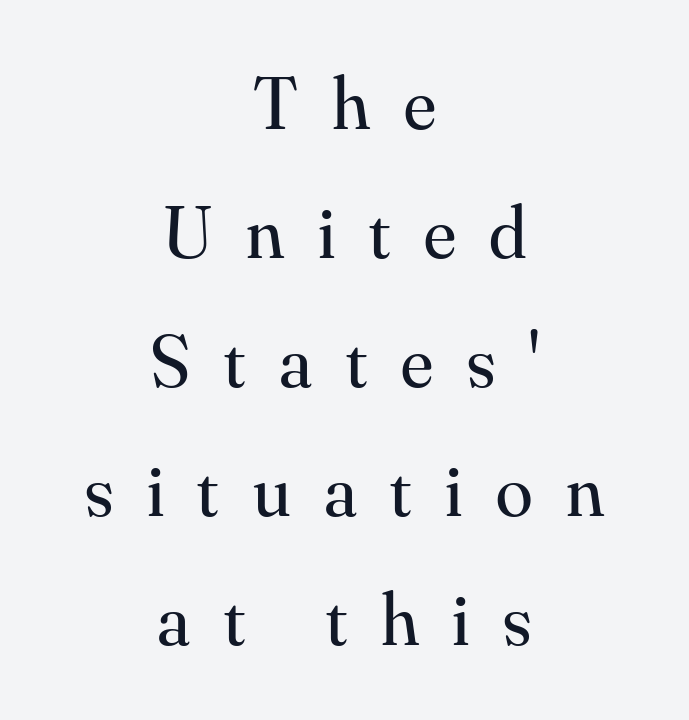
Glance below the letters and you will spot only blank space. Bold? No — there's no thickening of the strokes. The line texture is sparse and dotted thanks to wide tracking. Casual observation: everything's sitting right in the middle.
